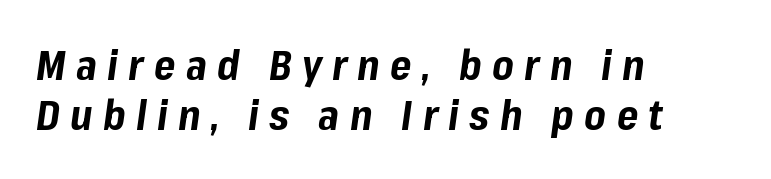
Q: Is the text bold? A: Yes.
Q: Is the text italic (slanted)? A: Yes, it leans right by about 8 degrees.
Q: Is the text underlined? A: No.
Q: How is the paragraph aligned? A: Left-aligned.
Q: Is the spacing between letters normal or unusually wide? A: Unusually wide.
Q: Width (condensed, normal, or wide)? A: Normal.
Q: Stroke contrast? A: Low.
Q: x-height? A: Medium.
Q: Monospaced? A: No.
